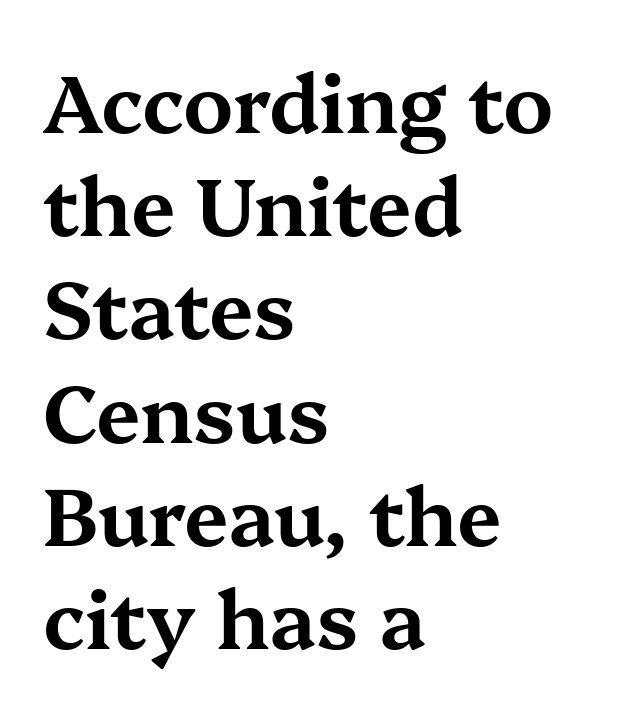
Q: Is the text italic (slanted)? A: No, it is upright.
Q: Is the typeface a serif or a sans-serif typeface? A: Serif.
Q: Is the text underlined? A: No.
Q: How is the paragraph aligned? A: Left-aligned.
Q: Is the spacing between letters normal or unusually wide? A: Normal.
Q: Is the spacing between lines tight, normal or loose? A: Normal.
Q: Width (condensed, normal, or wide)? A: Wide.
Q: Stroke contrast? A: Medium.
Q: x-height? A: Medium.
Q: Monospaced? A: No.
